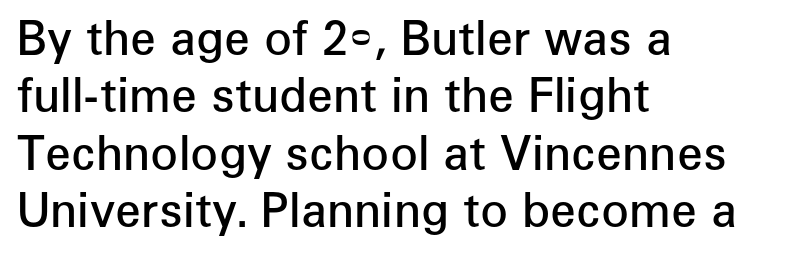
Here the glyphs are tracked normally, forming tight word shapes. Horizontal bands of white between lines are of average thickness. The type sits square on the baseline with zero lean. Semibold letterforms, between regular and bold.
